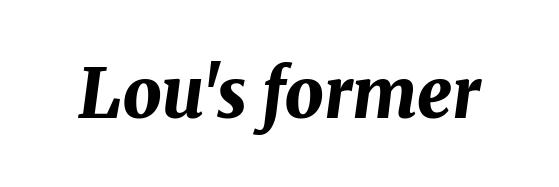
{"italic": "yes", "lean": "right", "slant_degrees": 8, "bold": "yes", "weight": "bold", "width": "normal", "stroke_contrast": "medium", "x_height": "medium", "monospaced": "no", "underline": "no", "letter_spacing": "normal", "letter_spacing_em": 0.0, "glyph_px": 69}
